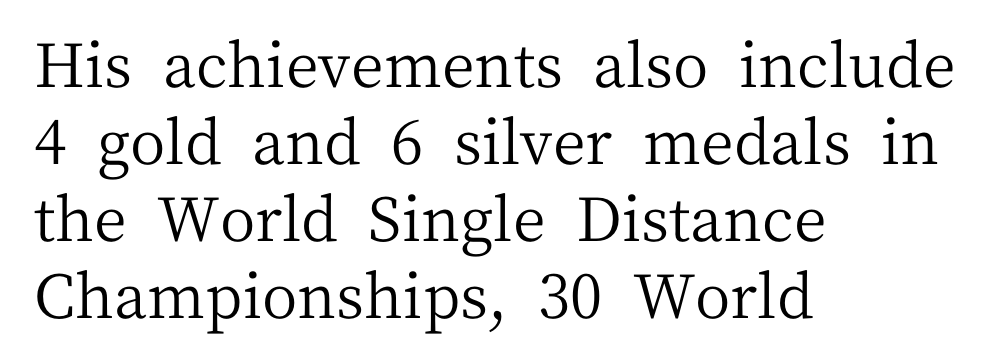
Q: Is the text bold? A: No.
Q: Is the text italic (slanted)? A: No, it is upright.
Q: Is the typeface a serif or a sans-serif typeface? A: Serif.
Q: Is the text underlined? A: No.
Q: How is the paragraph aligned? A: Left-aligned.
Q: Is the spacing between letters normal or unusually wide? A: Normal.
Q: Is the spacing between lines tight, normal or loose? A: Normal.
Q: Width (condensed, normal, or wide)? A: Normal.
Q: Stroke contrast? A: Medium.
Q: x-height? A: Medium.
Q: Monospaced? A: No.
